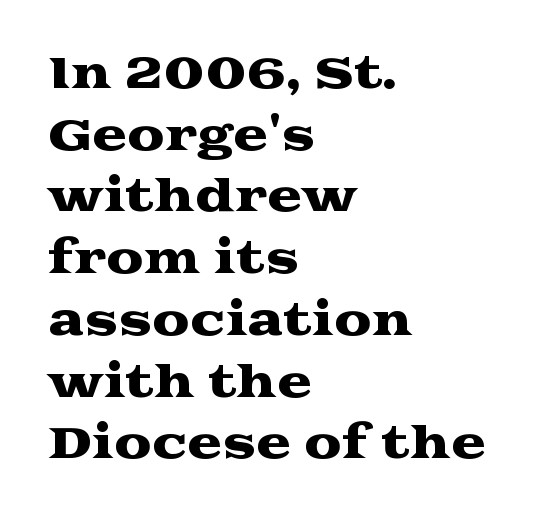
Font category for this specimen: serif. The type sits square on the baseline with zero lean. The string is rendered with underlining switched off. Honestly, the letter spacing is just normal — you wouldn't notice it.
